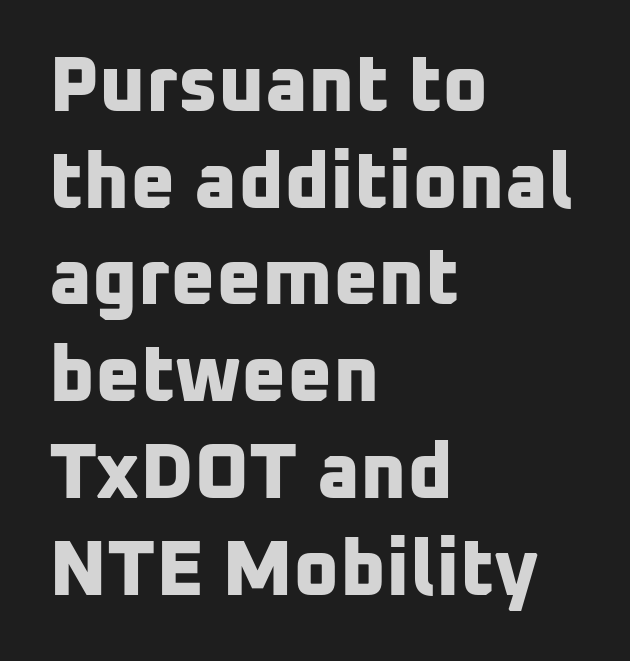
The image shows 78 px bold sans-serif type; set left-aligned, line spacing 1.24x, normal letter spacing, not underlined; low stroke contrast and a medium x-height.
